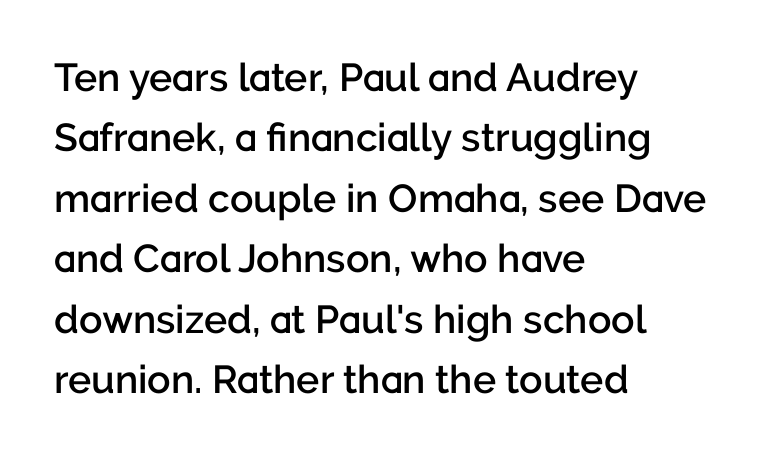
The image shows 39 px semibold sans-serif type, upright; set left-aligned, normal line spacing (1.55x), normal letter spacing, not underlined; low stroke contrast and a medium x-height.
